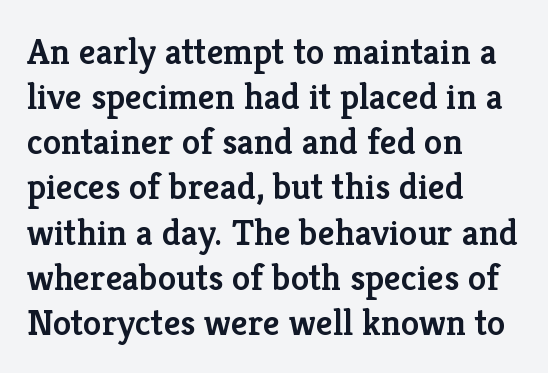
Slightly chunky letters — semibold, I'd say, not full bold. Quick note: not italic, upright. Check under the words: just untouched page. The face used here is seriffed, in the tradition of book romans. These lines keep a tight, regular rhythm from letter to letter. Is this a fixed-width face? No — the glyphs have proportional, varying widths.
